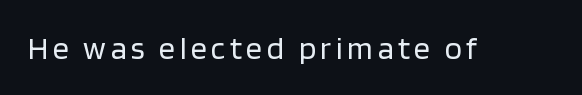
The baseline area is clear. Notice how the stems are strictly vertical — no italics here. Summary of weight: not heavy and not bold. The face used here is proportionally spaced, like ordinary book or web type. The typeface chosen for these lines omits serifs.
